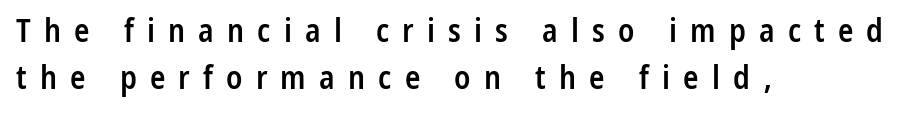
Q: Is the text bold? A: Semi-bold.
Q: Is the text italic (slanted)? A: No, it is upright.
Q: Is the typeface a serif or a sans-serif typeface? A: Sans-serif.
Q: Is the text underlined? A: No.
Q: How is the paragraph aligned? A: Left-aligned.
Q: Is the spacing between letters normal or unusually wide? A: Unusually wide.
Q: Is the spacing between lines tight, normal or loose? A: Normal.
Q: Width (condensed, normal, or wide)? A: Condensed.
Q: Stroke contrast? A: Low.
Q: x-height? A: Medium.
Q: Monospaced? A: No.
